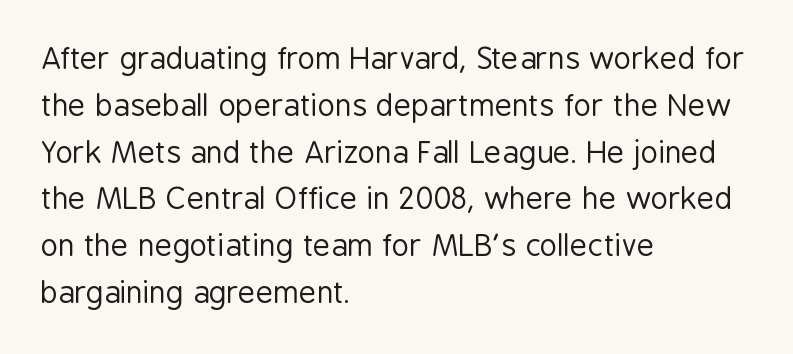
Characters follow at the spacing the type designer built in. Bold? No — there's no thickening of the strokes. In terms of posture, this sample is upright. Note the varied advance widths — an 'i' is clearly narrower than an 'm'. Is there much room between lines? A standard amount, neither cramped nor airy. In terms of letterform style, serifs are entirely absent.
